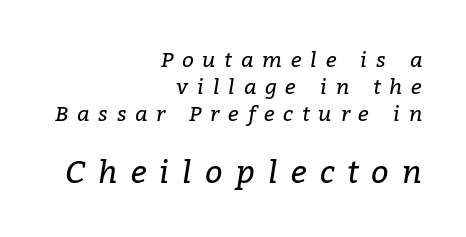
The specimen omits any rule beneath the text block's lines. Inter-character spacing is expanded well beyond the font's built-in metrics. Students, observe: this is what conventionally led text looks like. Notice how the passage keeps a crisp vertical edge on the right only. The later block is typeset at a bigger size than the earlier block.
